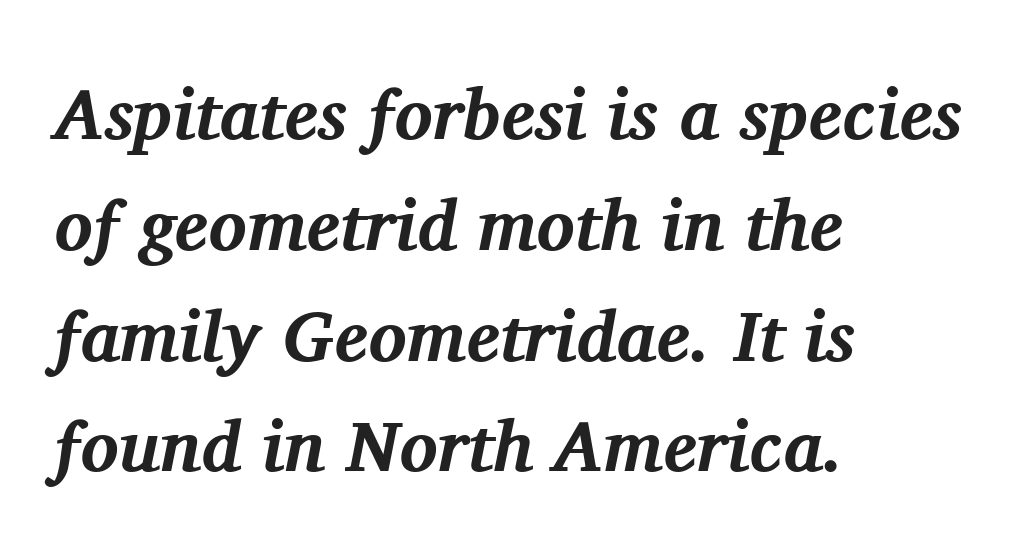
The image shows 71 px bold serif type, italic (leaning right); set left-aligned, normal line spacing (1.56x), normal letter spacing, not underlined; medium stroke contrast and a medium x-height.
